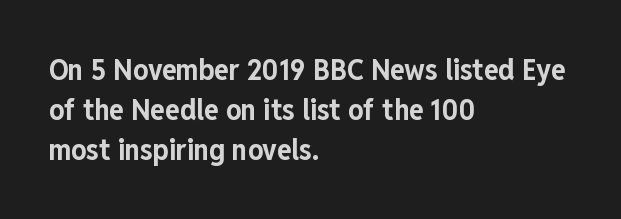
The image shows 30 px bold, condensed sans-serif type, upright; set left-aligned, normal line spacing (1.34x), normal letter spacing, not underlined; low stroke contrast and a medium x-height.
